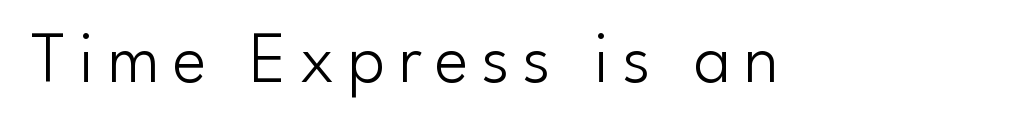
Nothing sits at the stroke ends, so this counts as sans-serif. When letters stand straight like this, we call the style roman or upright. No heavy texture on the line: the type isn't bold. The passage shown is not underscored anywhere. Looks like regular typesetting: each glyph gets only the width it needs.
